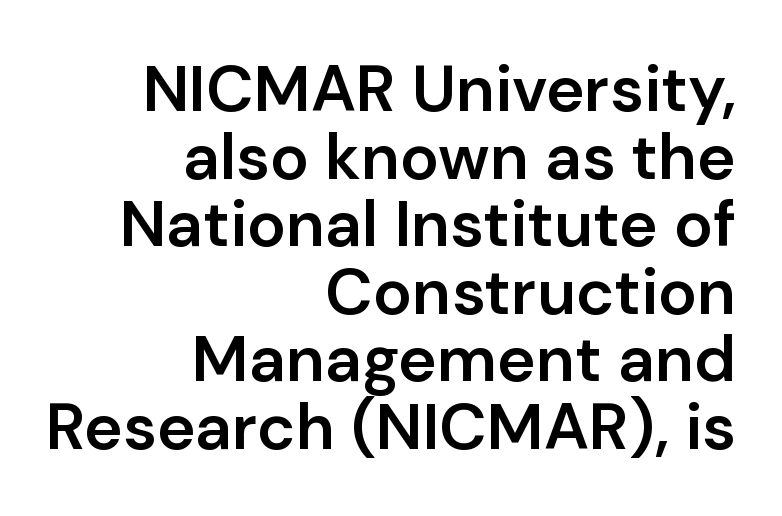
A roman cut, with each character standing at attention. Weight: semibold (demi). In CSS terms this would be text-align: right. The words here are not underlined. Note: no serifs on the glyphs. The rendering uses natural spacing where letterforms have individual widths.
